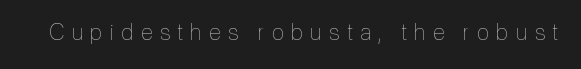
Decoration check: the copy has no underline. Does extra space separate the letters? Yes, quite a lot of it. The specimen reads as upright at a glance. Caption: face not bold, strokes unweighted.
